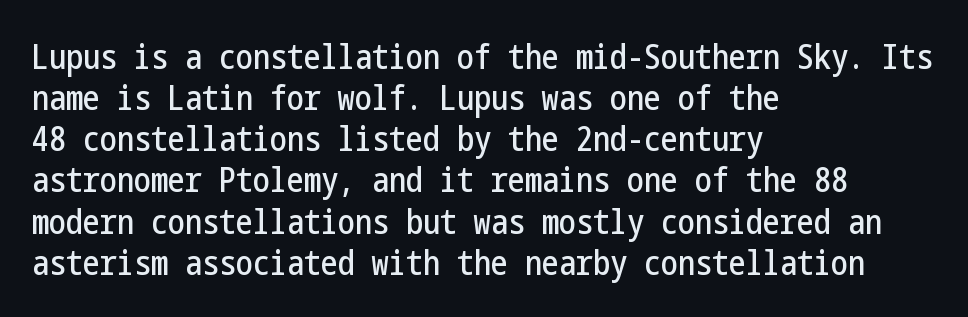
The image shows 34 px condensed sans-serif type, upright; set left-aligned, line spacing 1.21x, normal letter spacing, not underlined; low stroke contrast and a medium x-height.
